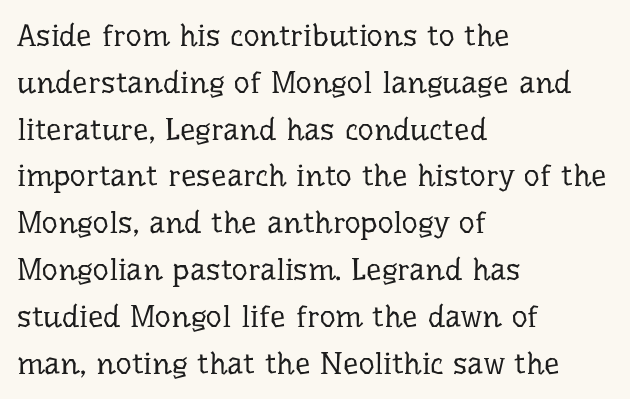
Note the varied advance widths — an 'i' is clearly narrower than an 'm'. The font family rendered here belongs to the serif group. You could call the tracking neutral — neither tight nor loose. This block has exactly the height ordinary leading produces.
